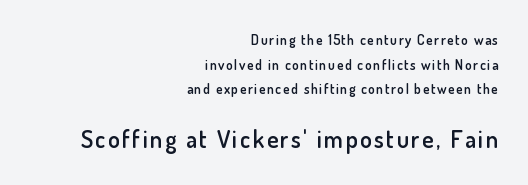
The image shows 24 px text type, upright; set right-aligned, line spacing 1.76x, not underlined; the second (bottom) block is 1.71x larger.
